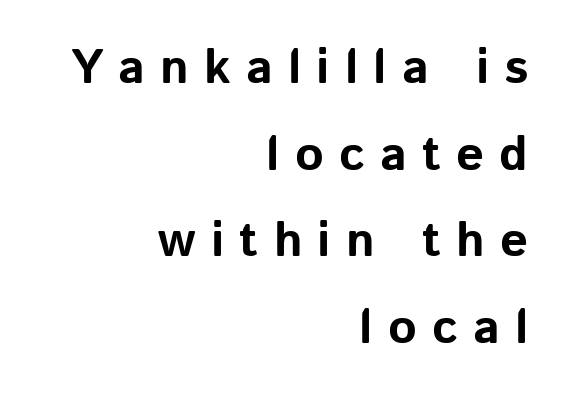
Is the type bold? Yes — the strokes are clearly thick and heavy. All the whitespace from short lines collects on the left. Do the characters align in a grid? No, the font is proportional. You can tell from the bare stems that sans-serif type was used. Vertical strokes here are truly vertical. Someone cranked the tracking dial way up on this one.
